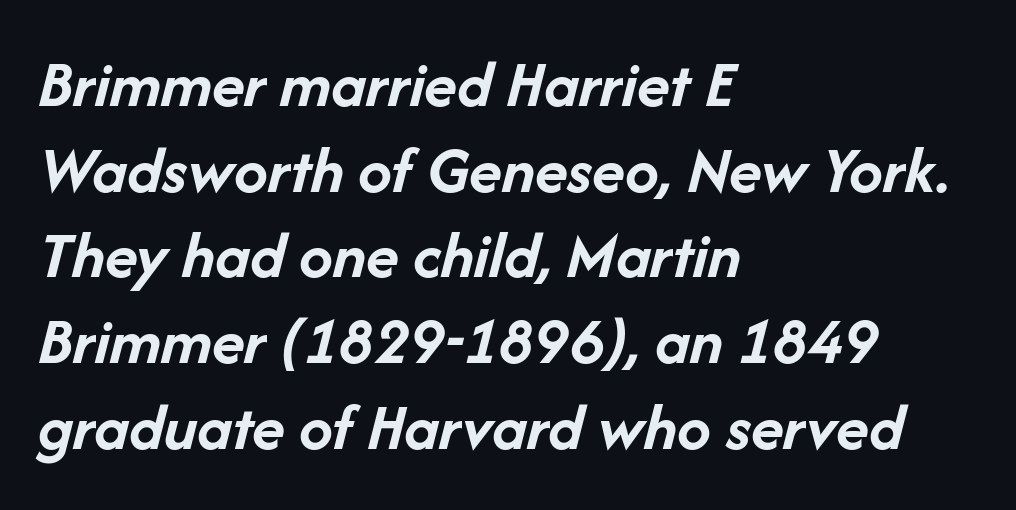
This rendering leaves character spacing at its baseline value. Regarding leading, the lines here are spaced in the standard way. This rendering uses left alignment, leaving the right contour irregular. Its strokes are broad and dark, the hallmark of bold type. An italicized treatment has been applied to the whole sample. Anything drawn beneath the words? Only blank space.
